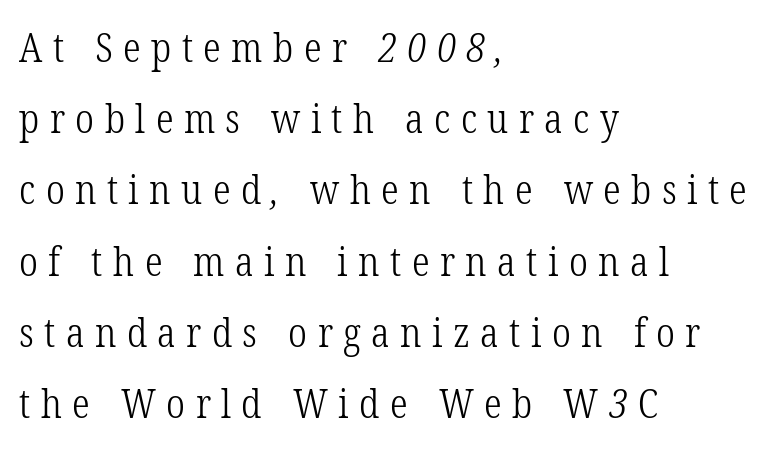
{"serif": "yes", "bold": "no", "weight": "light", "width": "condensed", "stroke_contrast": "low", "x_height": "medium", "monospaced": "no", "underline": "no", "align": "left", "line_spacing_ratio": 1.78, "letter_spacing": "wide", "letter_spacing_em": 0.26, "glyph_px": 40}
